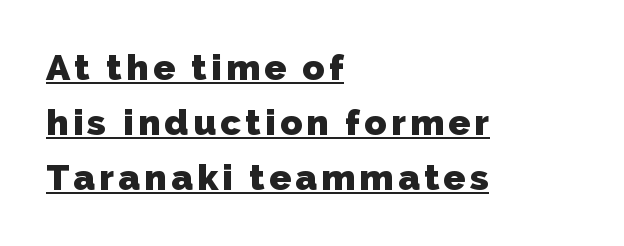
Q: Is the text bold? A: Yes.
Q: Is the typeface a serif or a sans-serif typeface? A: Sans-serif.
Q: Is the text underlined? A: Yes.
Q: How is the paragraph aligned? A: Left-aligned.
Q: Is the spacing between lines tight, normal or loose? A: Normal.
Q: Width (condensed, normal, or wide)? A: Normal.
Q: Stroke contrast? A: Low.
Q: x-height? A: Medium.
Q: Monospaced? A: No.
